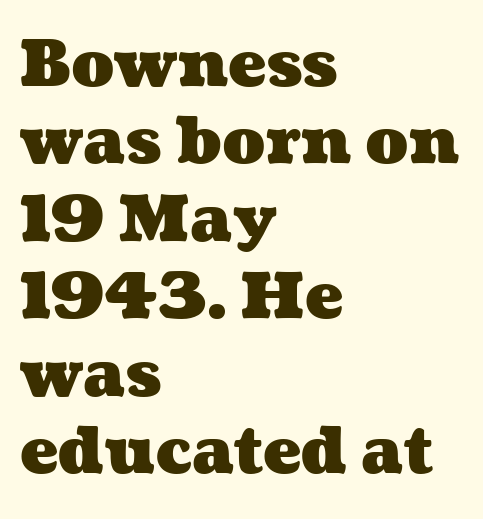
Q: Is the text bold? A: Yes.
Q: Is the text underlined? A: No.
Q: How is the paragraph aligned? A: Left-aligned.
Q: Is the spacing between letters normal or unusually wide? A: Normal.
Q: Width (condensed, normal, or wide)? A: Wide.
Q: Stroke contrast? A: Medium.
Q: x-height? A: Medium.
Q: Monospaced? A: No.
